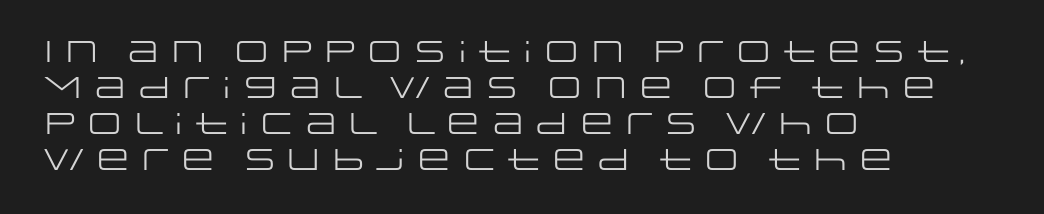
Regarding serifs, this sample does without them. The face looks like a standard text weight, possibly lighter. The letters stand straight up with perfectly vertical stems. Here the glyphs are tracked normally, forming tight word shapes. Casual observation: everything's shoved over to the left.
